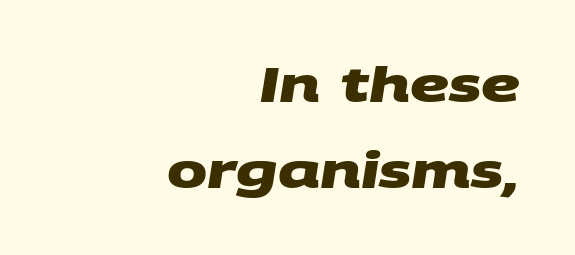
{"serif": "no", "bold": "yes", "weight": "heavy", "width": "wide", "stroke_contrast": "medium", "x_height": "large", "monospaced": "no", "underline": "no", "align": "right", "line_spacing_ratio": 1.8, "letter_spacing": "normal", "letter_spacing_em": 0.0, "glyph_px": 48}
